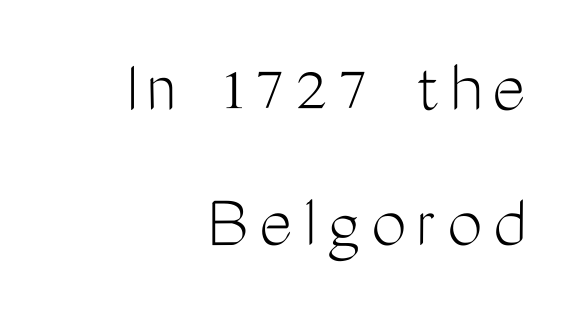
Reading down the block, your eye finds every line finishing at a fixed right position. Rule under the text: the space is simply empty. Stems here are at most as thick as an everyday book face. The face used here is a sans, in the tradition of grotesques and geometrics. Varying glyph widths throughout — classic text-font behaviour. It's the straight-up-and-down kind of type.
